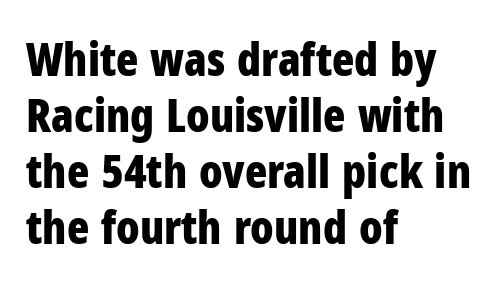
{"serif": "no", "italic": "no", "bold": "yes", "weight": "bold", "width": "condensed", "stroke_contrast": "low", "x_height": "medium", "monospaced": "no", "underline": "no", "align": "left", "line_spacing_ratio": 1.22, "letter_spacing": "normal", "letter_spacing_em": 0.0, "glyph_px": 46}
